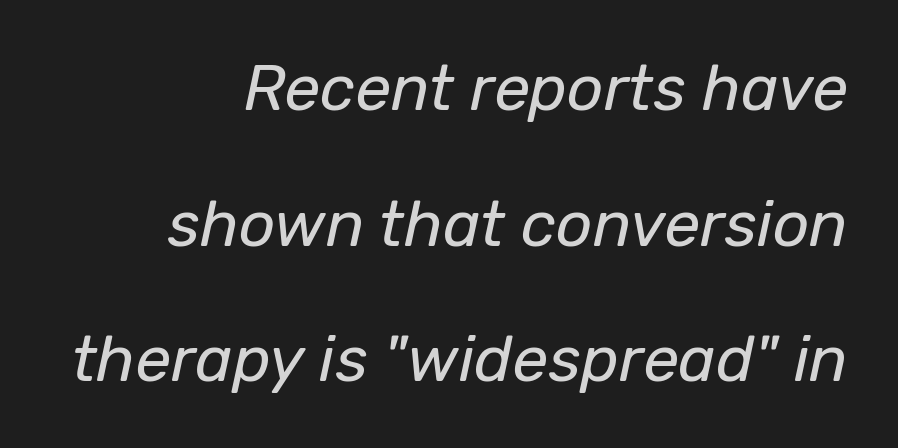
Q: Is the text bold? A: No.
Q: Is the text italic (slanted)? A: Yes, it leans right by about 12 degrees.
Q: Is the text underlined? A: No.
Q: How is the paragraph aligned? A: Right-aligned.
Q: Is the spacing between letters normal or unusually wide? A: Normal.
Q: Is the spacing between lines tight, normal or loose? A: Loose.
Q: Width (condensed, normal, or wide)? A: Normal.
Q: Stroke contrast? A: Low.
Q: x-height? A: Medium.
Q: Monospaced? A: No.
